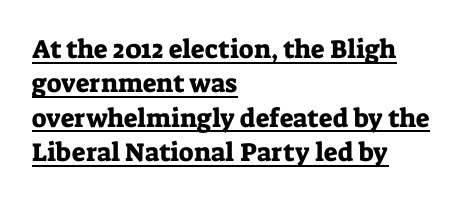
Q: Is the text italic (slanted)? A: No, it is upright.
Q: Is the text underlined? A: Yes.
Q: How is the paragraph aligned? A: Left-aligned.
Q: Is the spacing between letters normal or unusually wide? A: Normal.
Q: Is the spacing between lines tight, normal or loose? A: Normal.
